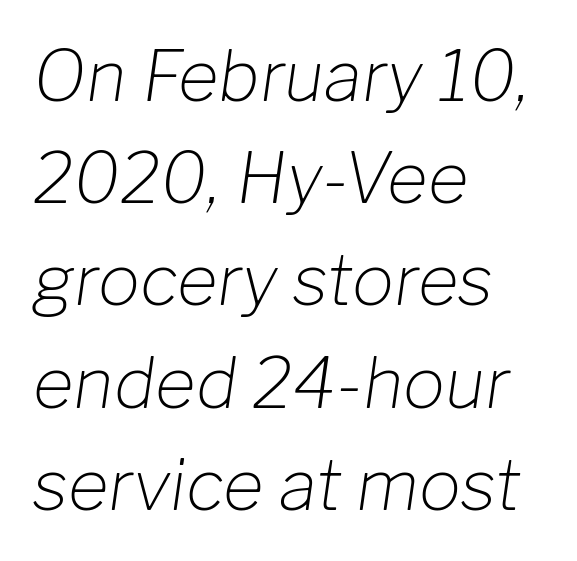
Line beginnings align vertically; line endings do not. Do the characters align in a grid? No, the font is proportional. Inter-character spacing is left at the font's built-in metrics. Italic: yes, the glyphs are oblique. The block of text has a typical density, with ordinary space between rows.
